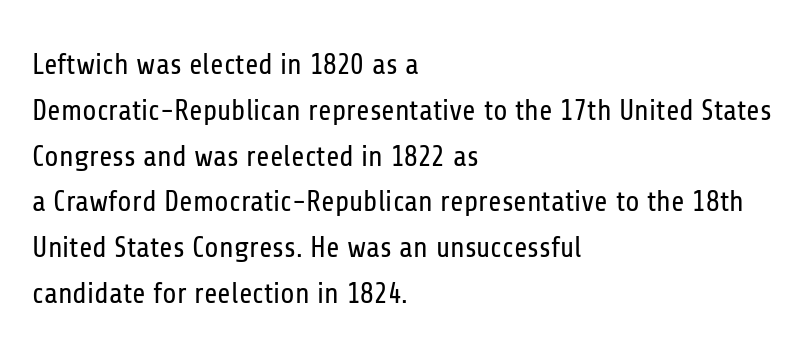
The image shows 29 px regular-weight, condensed sans-serif type, upright; set left-aligned, normal line spacing (1.58x), normal letter spacing, not underlined; low stroke contrast and a medium x-height.
